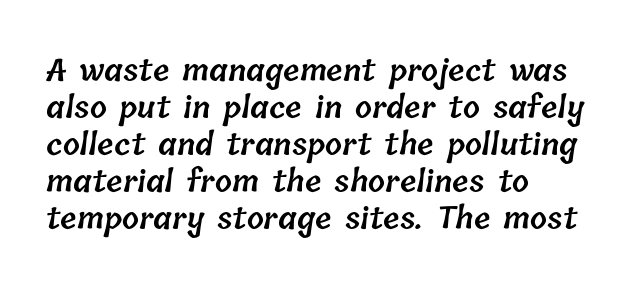
The image shows 30 px semibold type; set left-aligned, line spacing 1.23x, normal letter spacing, not underlined; low stroke contrast and a medium x-height.
